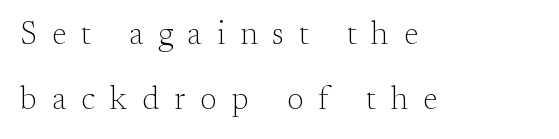
The image shows 32 px light serif type, upright; set left-aligned, loose line spacing (2.04x), unusually wide letter spacing (+0.47 em), not underlined; medium stroke contrast and a small x-height.
